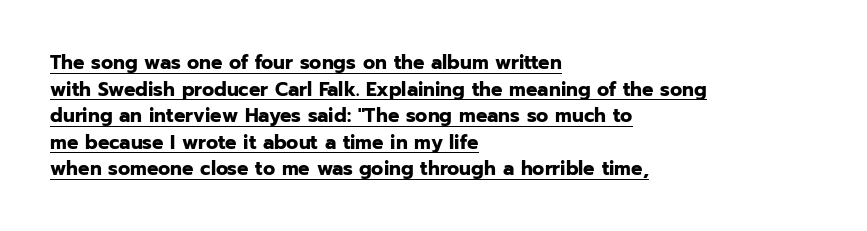
Q: Is the text bold? A: Yes.
Q: Is the text italic (slanted)? A: No, it is upright.
Q: Is the text underlined? A: Yes.
Q: How is the paragraph aligned? A: Left-aligned.
Q: Is the spacing between letters normal or unusually wide? A: Normal.
Q: Is the spacing between lines tight, normal or loose? A: Normal.
